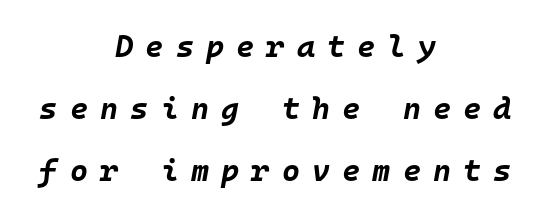
The image shows 31 px bold type, italic (leaning right), monospaced; set centered, loose line spacing (2.0x), unusually wide letter spacing (+0.39 em), not underlined; low stroke contrast and a large x-height.
